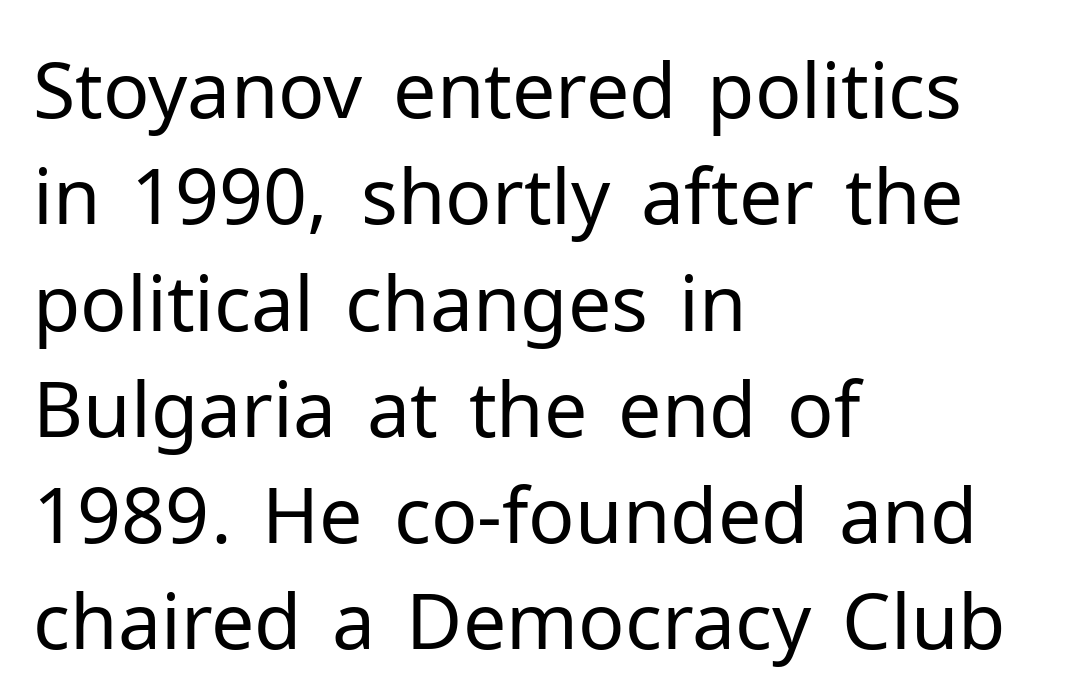
Layout note: lines flush left. Each stroke keeps to a modest, everyday thickness or less. A typesetter would mark this as roman, not italic. The space beneath each line is pristine and unruled.
